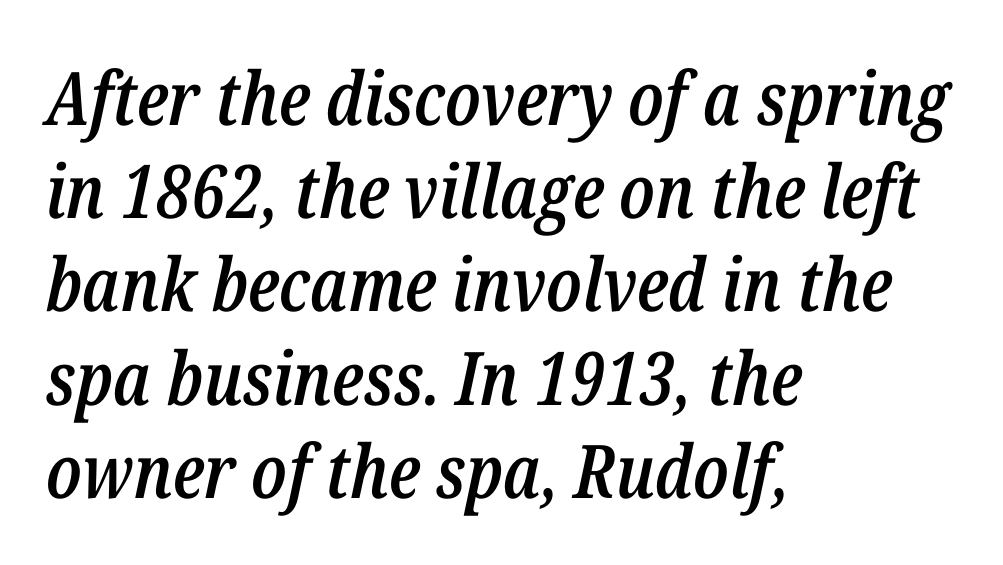
Q: Is the text bold? A: Semi-bold.
Q: Is the text italic (slanted)? A: Yes, it leans right by about 12 degrees.
Q: Is the text underlined? A: No.
Q: How is the paragraph aligned? A: Left-aligned.
Q: Is the spacing between letters normal or unusually wide? A: Normal.
Q: Is the spacing between lines tight, normal or loose? A: Normal.
Q: Width (condensed, normal, or wide)? A: Condensed.
Q: Stroke contrast? A: Low.
Q: x-height? A: Medium.
Q: Monospaced? A: No.
